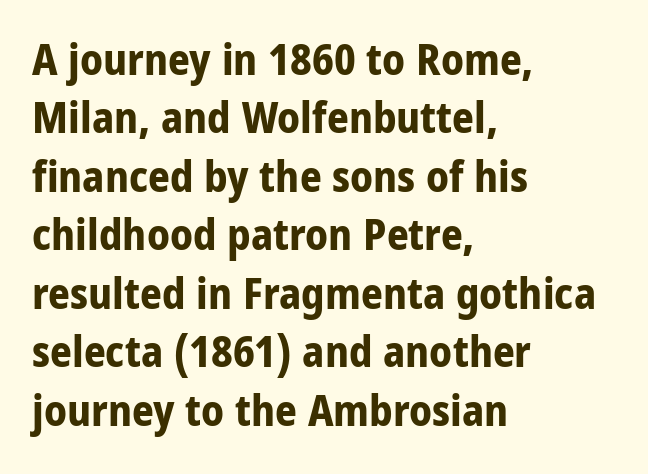
The image shows 43 px bold, condensed sans-serif type, upright; set left-aligned, normal line spacing (1.36x), normal letter spacing, not underlined; low stroke contrast and a large x-height.
